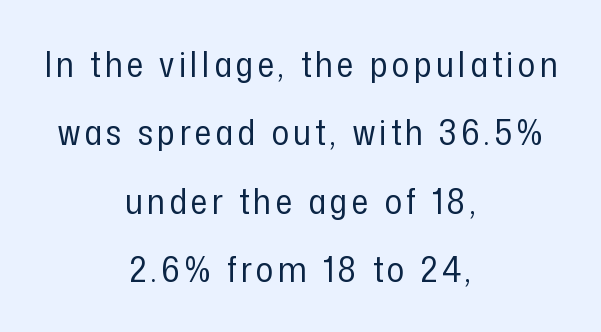
{"serif": "no", "italic": "no", "bold": "no", "weight": "regular", "width": "condensed", "stroke_contrast": "low", "x_height": "medium", "monospaced": "no", "underline": "no", "align": "center", "line_spacing": "loose", "line_spacing_ratio": 1.9, "glyph_px": 36}
